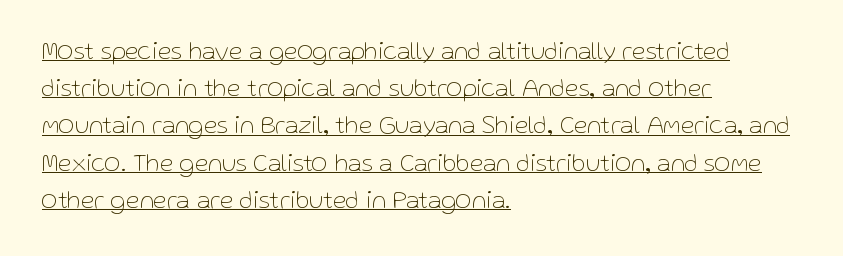
Q: Is the text bold? A: No.
Q: Is the text italic (slanted)? A: No, it is upright.
Q: Is the text underlined? A: Yes.
Q: How is the paragraph aligned? A: Left-aligned.
Q: Is the spacing between letters normal or unusually wide? A: Normal.
Q: Is the spacing between lines tight, normal or loose? A: Normal.
